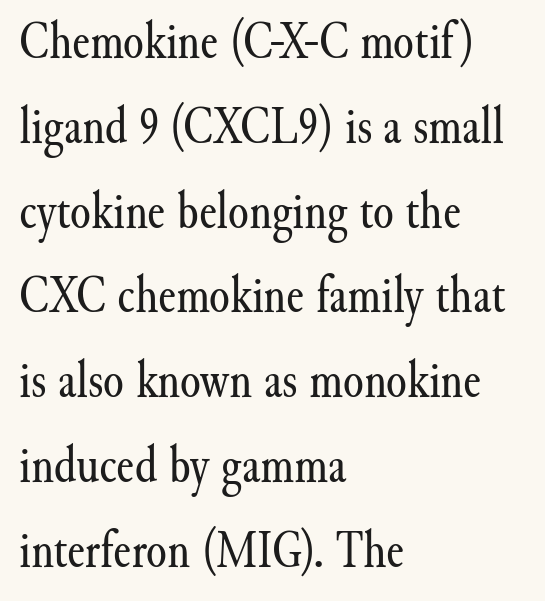
The image shows 53 px regular-weight serif type, upright; set left-aligned, normal line spacing (1.6x), normal letter spacing, not underlined; medium stroke contrast and a small x-height.
